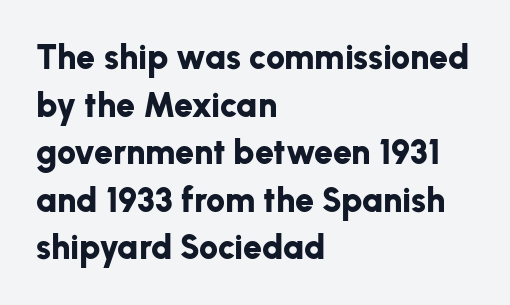
Spacing verdict: proportional, widths tailored to each character. Spacing between characters is what you'd get straight out of the box. Plenty of ink on the page — the face is bold. The typeface chosen for these lines omits serifs. The rows are spaced the way most documents space them. The rag falls on the right side of this text block.
